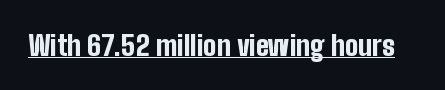
{"serif": "no", "italic": "no", "bold": "yes", "weight": "bold", "width": "condensed", "stroke_contrast": "low", "x_height": "medium", "monospaced": "no", "underline": "yes", "letter_spacing": "normal", "letter_spacing_em": 0.0, "glyph_px": 28}
